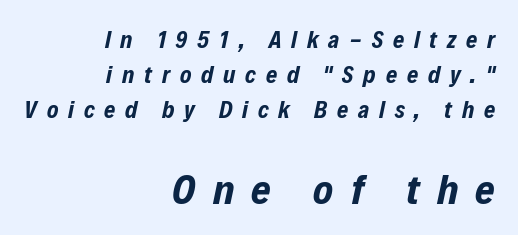
{"italic": "yes", "lean": "right", "slant_degrees": 12, "bold": "yes", "weight": "bold", "width": "condensed", "stroke_contrast": "low", "x_height": "medium", "monospaced": "no", "underline": "no", "align": "right", "line_spacing": "normal", "line_spacing_ratio": 1.45, "letter_spacing": "wide", "letter_spacing_em": 0.41, "larger_block": "second", "size_ratio": 1.75, "glyph_px": 42}
